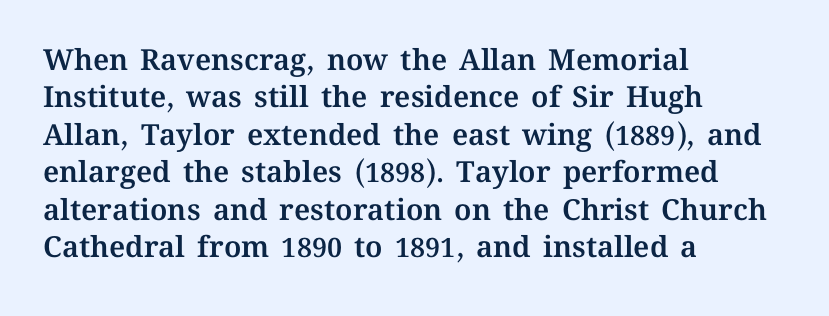
The image shows 29 px text type, upright; set left-aligned, normal line spacing (1.29x), normal letter spacing, not underlined; medium stroke contrast and a medium x-height.
